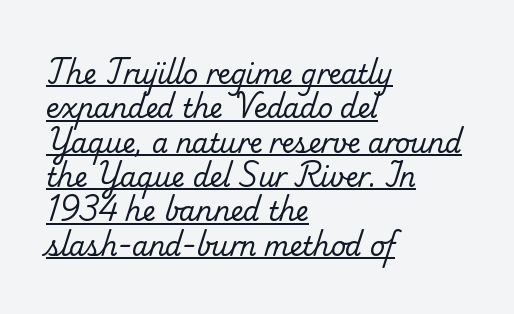
Q: Is the text bold? A: No.
Q: Is the text underlined? A: Yes.
Q: How is the paragraph aligned? A: Left-aligned.
Q: Is the spacing between letters normal or unusually wide? A: Normal.
Q: Is the spacing between lines tight, normal or loose? A: Normal.
